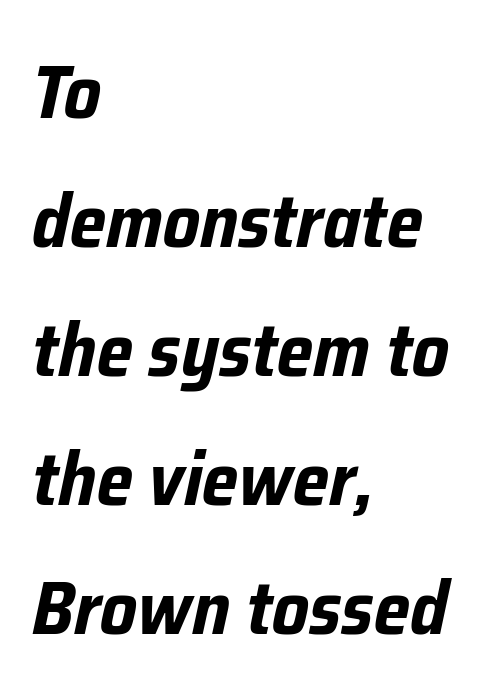
Q: Is the text bold? A: Yes.
Q: Is the text italic (slanted)? A: Yes, it leans right by about 12 degrees.
Q: Is the text underlined? A: No.
Q: How is the paragraph aligned? A: Left-aligned.
Q: Is the spacing between letters normal or unusually wide? A: Normal.
Q: Width (condensed, normal, or wide)? A: Condensed.
Q: Stroke contrast? A: Low.
Q: x-height? A: Medium.
Q: Monospaced? A: No.
